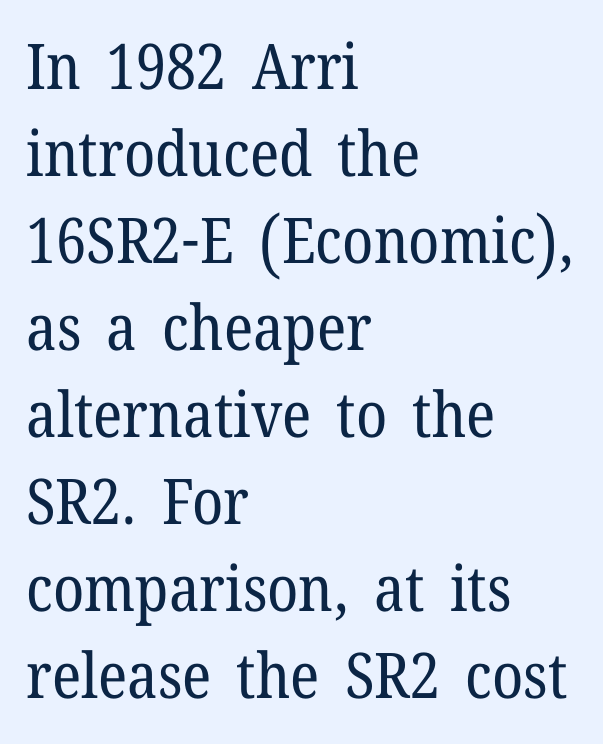
Q: Is the text bold? A: No.
Q: Is the text italic (slanted)? A: No, it is upright.
Q: Is the typeface a serif or a sans-serif typeface? A: Serif.
Q: Is the text underlined? A: No.
Q: How is the paragraph aligned? A: Left-aligned.
Q: Is the spacing between letters normal or unusually wide? A: Normal.
Q: Is the spacing between lines tight, normal or loose? A: Normal.
Q: Width (condensed, normal, or wide)? A: Normal.
Q: Stroke contrast? A: Low.
Q: x-height? A: Medium.
Q: Monospaced? A: No.
